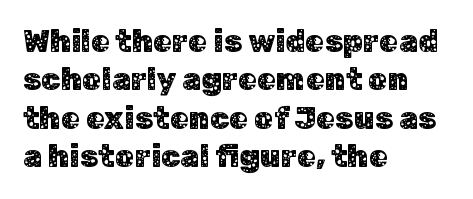
Q: Is the text italic (slanted)? A: No, it is upright.
Q: Is the typeface a serif or a sans-serif typeface? A: Sans-serif.
Q: Is the text underlined? A: No.
Q: How is the paragraph aligned? A: Left-aligned.
Q: Is the spacing between letters normal or unusually wide? A: Normal.
Q: Width (condensed, normal, or wide)? A: Normal.
Q: Stroke contrast? A: Low.
Q: x-height? A: Medium.
Q: Monospaced? A: No.
